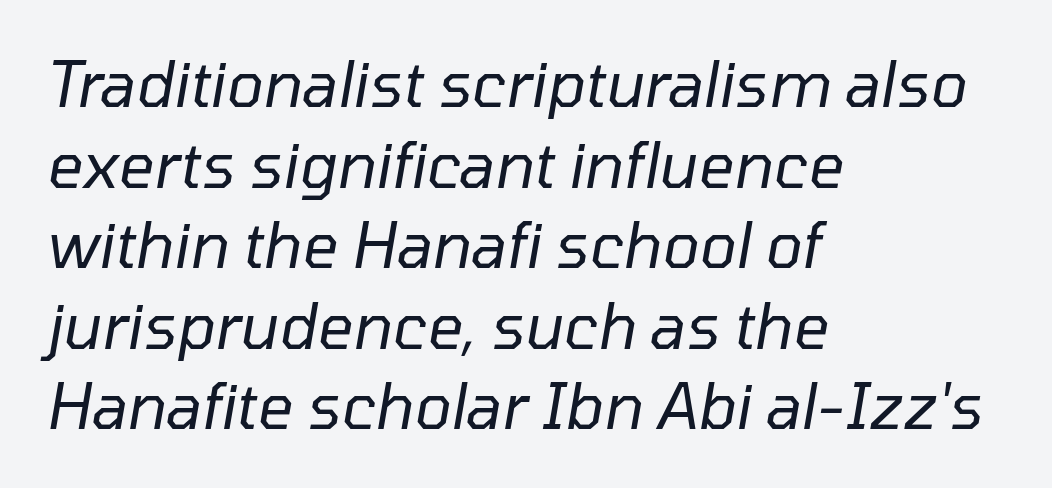
The image shows 62 px regular-weight type, italic (leaning right); set left-aligned, normal line spacing (1.3x), normal letter spacing, not underlined; low stroke contrast and a medium x-height.
